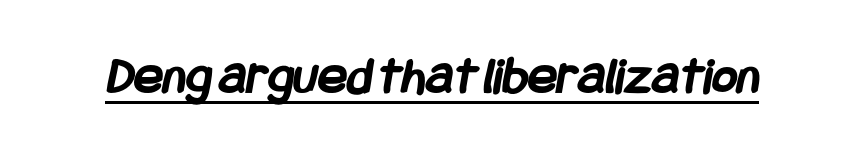
The image shows 54 px semibold, condensed sans-serif type; set normal letter spacing, underlined; low stroke contrast and a large x-height.
